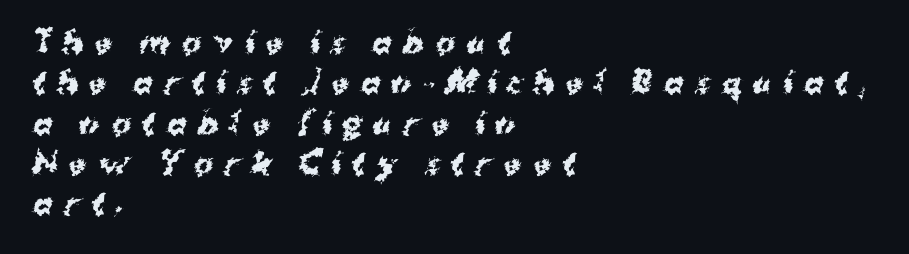
Compared with an ordinary text face, these strokes are far heavier — a full bold. Does the leading feel generous? No, just average. Type without underlining. Tracking value appears strongly positive — letters spread wide. Observe the absence of serifs on each vertical stroke in this sample.
